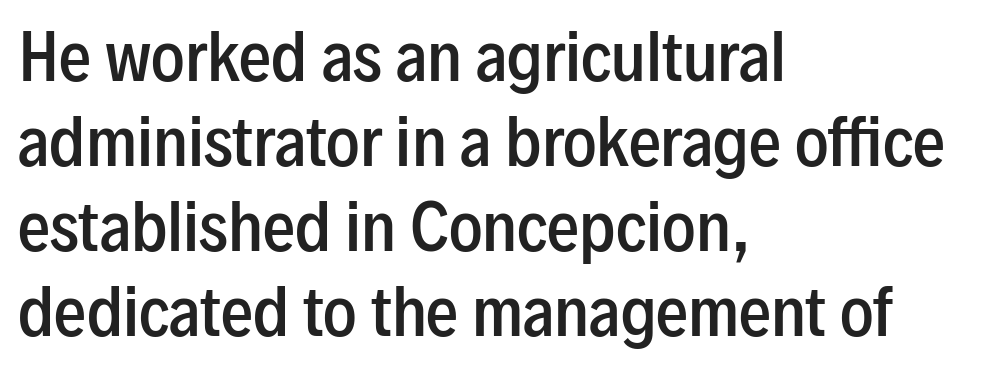
Q: Is the text bold? A: Semi-bold.
Q: Is the text italic (slanted)? A: No, it is upright.
Q: Is the typeface a serif or a sans-serif typeface? A: Sans-serif.
Q: Is the text underlined? A: No.
Q: How is the paragraph aligned? A: Left-aligned.
Q: Is the spacing between letters normal or unusually wide? A: Normal.
Q: Is the spacing between lines tight, normal or loose? A: Normal.
Q: Width (condensed, normal, or wide)? A: Condensed.
Q: Stroke contrast? A: Low.
Q: x-height? A: Medium.
Q: Monospaced? A: No.
